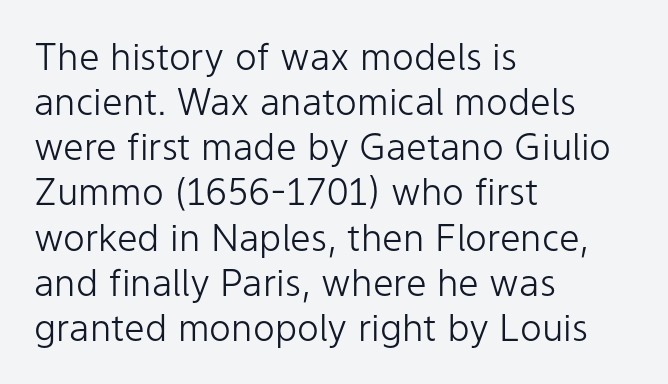
Regarding serifs, this sample does without them. The strokes carry an ordinary text weight at most. Each letter keeps its own natural width here, so spacing adapts to shape. Posture: upright roman. Tracking here is standard; glyphs follow each other at the usual distance.
